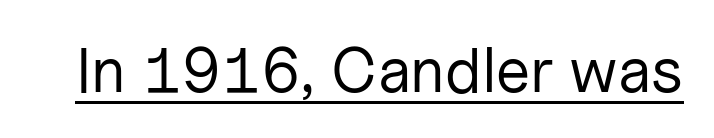
{"serif": "no", "italic": "no", "bold": "no", "weight": "regular", "width": "normal", "stroke_contrast": "low", "x_height": "medium", "monospaced": "no", "underline": "yes", "letter_spacing": "normal", "letter_spacing_em": 0.0, "glyph_px": 63}
